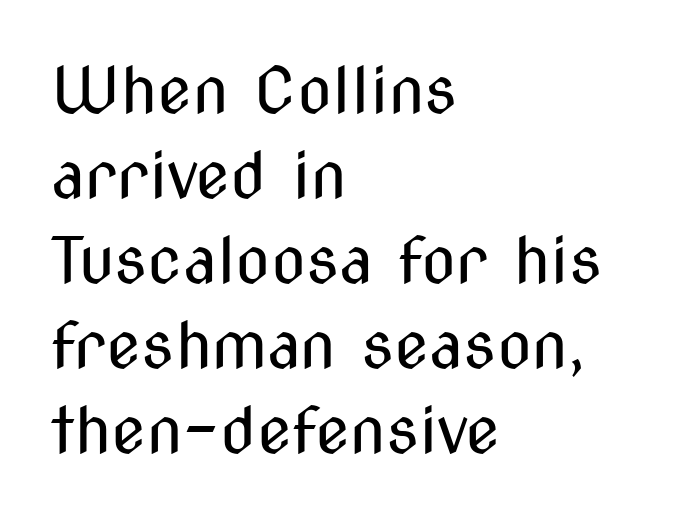
Q: Is the text bold? A: No.
Q: Is the text italic (slanted)? A: No, it is upright.
Q: Is the typeface a serif or a sans-serif typeface? A: Sans-serif.
Q: Is the text underlined? A: No.
Q: How is the paragraph aligned? A: Left-aligned.
Q: Is the spacing between letters normal or unusually wide? A: Normal.
Q: Is the spacing between lines tight, normal or loose? A: Normal.
Q: Width (condensed, normal, or wide)? A: Condensed.
Q: Stroke contrast? A: Medium.
Q: x-height? A: Medium.
Q: Monospaced? A: No.
